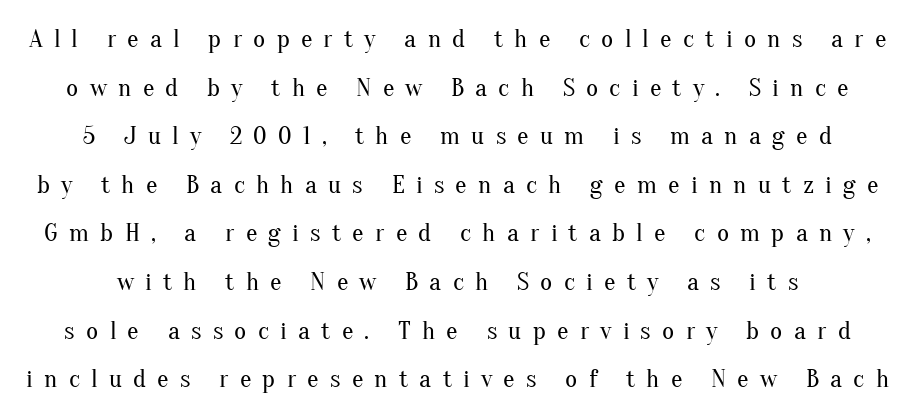
Style check: upright. Nobody drew a line under any word here. Stem width sits at or under what a default text font uses. This rendering widens character spacing well past its baseline value.
